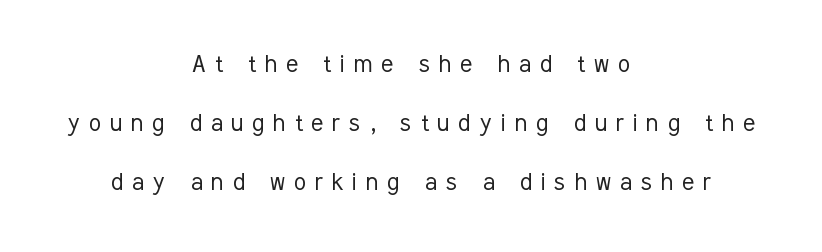
The image shows 28 px light, condensed sans-serif type, upright; set centered, loose line spacing (2.11x), unusually wide letter spacing (+0.32 em), not underlined; low stroke contrast and a medium x-height.
